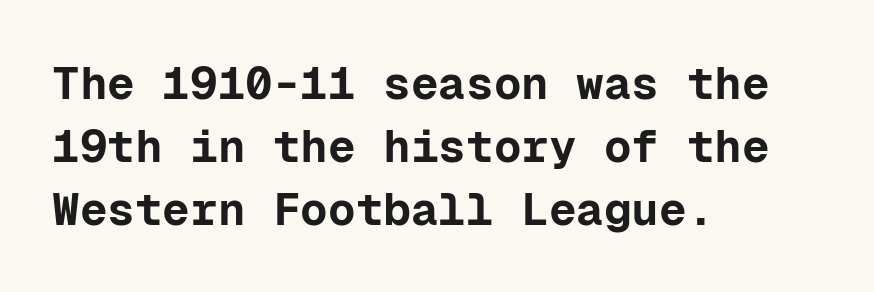
{"serif": "no", "italic": "no", "bold": "yes", "weight": "bold", "width": "normal", "stroke_contrast": "low", "x_height": "medium", "monospaced": "yes", "underline": "no", "align": "left", "line_spacing": "normal", "line_spacing_ratio": 1.37, "letter_spacing": "normal", "letter_spacing_em": 0.0, "glyph_px": 46}
